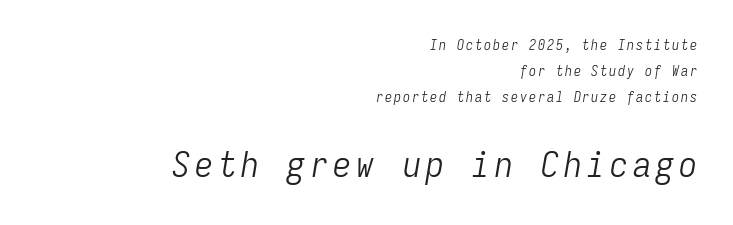
Q: Is the text bold? A: No.
Q: Is the text italic (slanted)? A: Yes, it leans right by about 9 degrees.
Q: Is the text underlined? A: No.
Q: How is the paragraph aligned? A: Right-aligned.
Q: Which block of text is set in a larger size, the first (top) or the second (bottom)? A: The second (bottom) one.
Q: Width (condensed, normal, or wide)? A: Condensed.
Q: Stroke contrast? A: Low.
Q: x-height? A: Medium.
Q: Monospaced? A: Yes.
